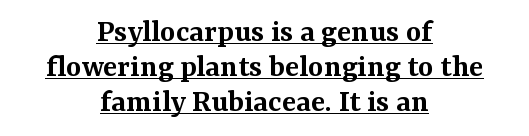
{"serif": "yes", "italic": "no", "bold": "semi", "weight": "semibold", "width": "normal", "stroke_contrast": "medium", "x_height": "medium", "monospaced": "no", "underline": "yes", "align": "center", "line_spacing": "tight", "line_spacing_ratio": 1.06, "letter_spacing": "normal", "letter_spacing_em": 0.0, "glyph_px": 33}
